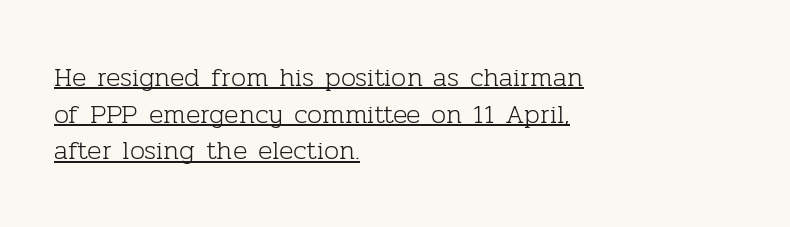
Q: Is the text bold? A: No.
Q: Is the text italic (slanted)? A: No, it is upright.
Q: Is the text underlined? A: Yes.
Q: How is the paragraph aligned? A: Left-aligned.
Q: Is the spacing between letters normal or unusually wide? A: Normal.
Q: Is the spacing between lines tight, normal or loose? A: Normal.
